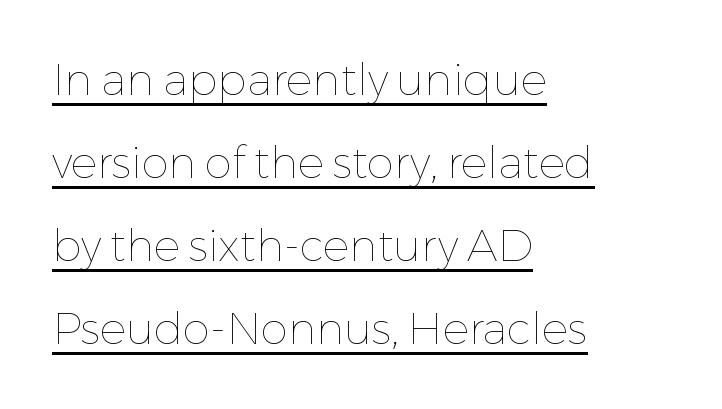
{"italic": "no", "bold": "no", "weight": "thin", "width": "normal", "stroke_contrast": "low", "x_height": "medium", "monospaced": "no", "underline": "yes", "align": "left", "line_spacing_ratio": 1.89, "letter_spacing": "normal", "letter_spacing_em": 0.0, "glyph_px": 44}
